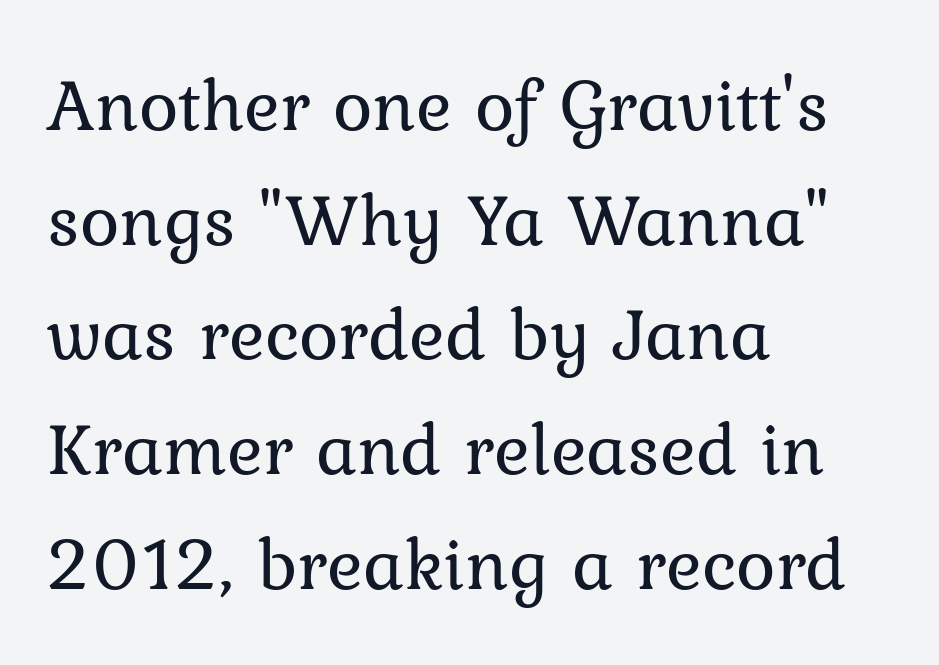
The image shows 75 px regular-weight serif type, upright; set left-aligned, normal line spacing (1.53x), normal letter spacing, not underlined; low stroke contrast and a medium x-height.
